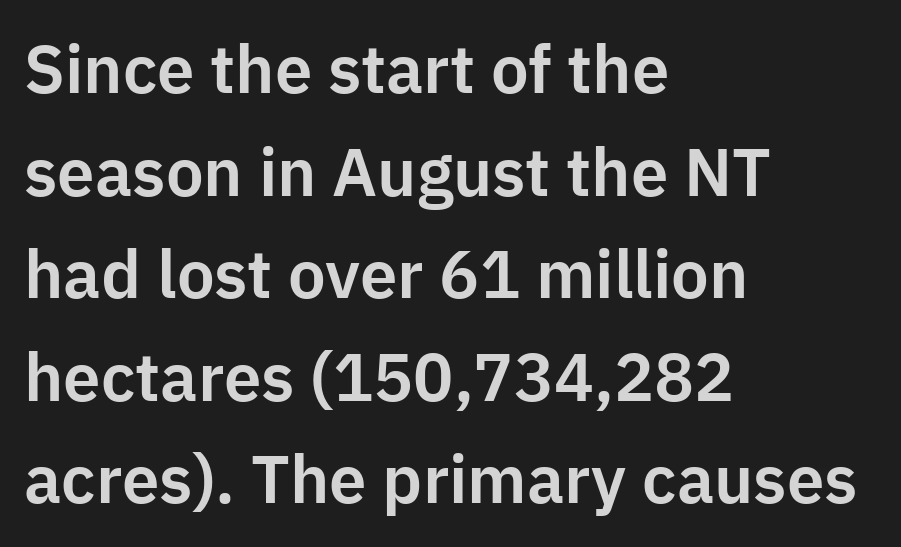
The image shows 67 px sans-serif type, upright; set left-aligned, normal line spacing (1.53x), normal letter spacing, not underlined; low stroke contrast and a medium x-height.
